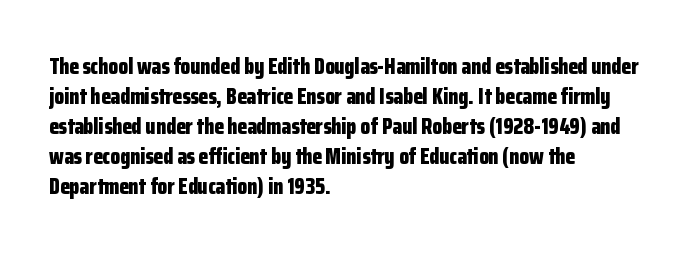
Q: Is the text bold? A: Yes.
Q: Is the text italic (slanted)? A: No, it is upright.
Q: Is the text underlined? A: No.
Q: How is the paragraph aligned? A: Left-aligned.
Q: Is the spacing between letters normal or unusually wide? A: Normal.
Q: Is the spacing between lines tight, normal or loose? A: Normal.
